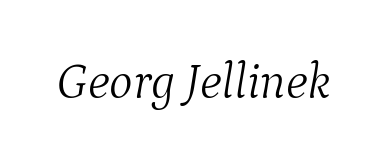
The image shows 50 px light serif type, italic (leaning right); set normal letter spacing, not underlined; medium stroke contrast and a medium x-height.
